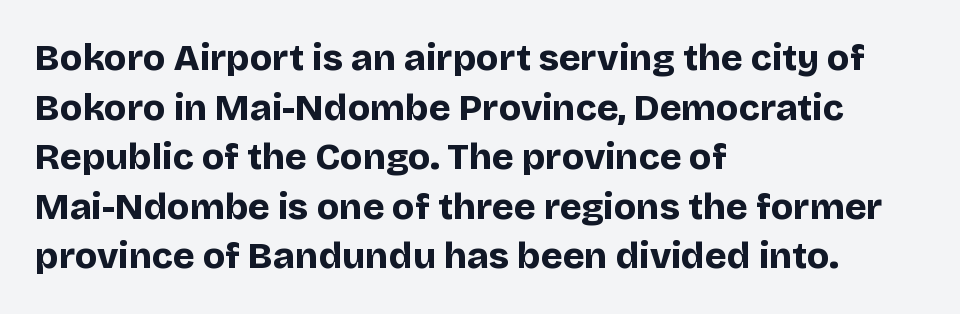
Q: Is the text bold? A: Yes.
Q: Is the text italic (slanted)? A: No, it is upright.
Q: Is the typeface a serif or a sans-serif typeface? A: Sans-serif.
Q: Is the text underlined? A: No.
Q: How is the paragraph aligned? A: Left-aligned.
Q: Is the spacing between letters normal or unusually wide? A: Normal.
Q: Is the spacing between lines tight, normal or loose? A: Normal.
Q: Width (condensed, normal, or wide)? A: Normal.
Q: Stroke contrast? A: Low.
Q: x-height? A: Large.
Q: Monospaced? A: No.
